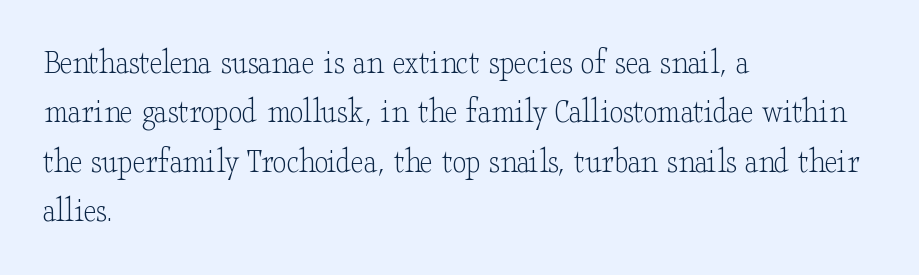
The image shows 35 px light, wide serif type, upright; set left-aligned, normal line spacing (1.41x), normal letter spacing, not underlined; low stroke contrast and a small x-height.
